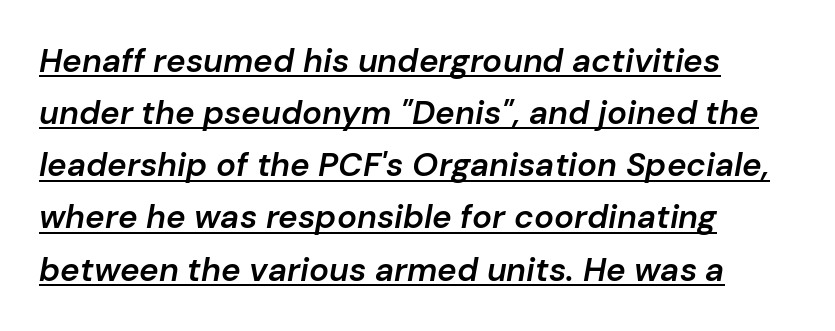
Q: Is the text bold? A: Semi-bold.
Q: Is the text italic (slanted)? A: Yes, it leans right by about 10 degrees.
Q: Is the text underlined? A: Yes.
Q: How is the paragraph aligned? A: Left-aligned.
Q: Is the spacing between letters normal or unusually wide? A: Normal.
Q: Is the spacing between lines tight, normal or loose? A: Normal.
Q: Width (condensed, normal, or wide)? A: Normal.
Q: Stroke contrast? A: Low.
Q: x-height? A: Medium.
Q: Monospaced? A: No.
